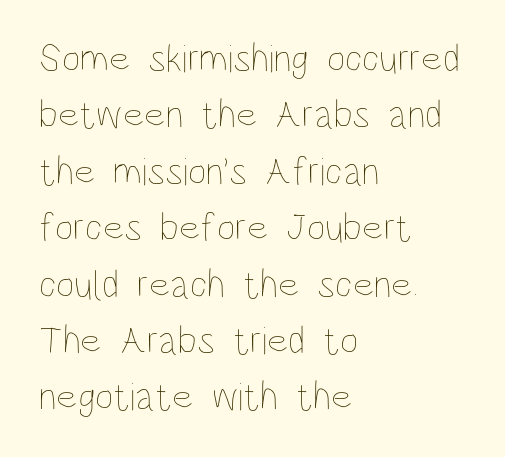
Q: Is the text bold? A: No.
Q: Is the text italic (slanted)? A: No, it is upright.
Q: Is the text underlined? A: No.
Q: How is the paragraph aligned? A: Left-aligned.
Q: Is the spacing between letters normal or unusually wide? A: Normal.
Q: Is the spacing between lines tight, normal or loose? A: Normal.
Q: Width (condensed, normal, or wide)? A: Condensed.
Q: Stroke contrast? A: Low.
Q: x-height? A: Large.
Q: Monospaced? A: No.
